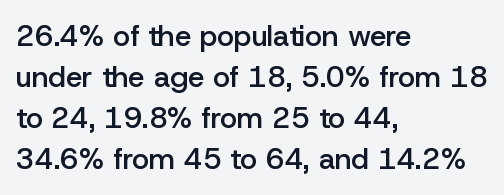
Q: Is the text bold? A: Semi-bold.
Q: Is the text italic (slanted)? A: No, it is upright.
Q: Is the typeface a serif or a sans-serif typeface? A: Sans-serif.
Q: Is the text underlined? A: No.
Q: How is the paragraph aligned? A: Left-aligned.
Q: Is the spacing between letters normal or unusually wide? A: Normal.
Q: Is the spacing between lines tight, normal or loose? A: Normal.
Q: Width (condensed, normal, or wide)? A: Normal.
Q: Stroke contrast? A: Low.
Q: x-height? A: Medium.
Q: Monospaced? A: No.
